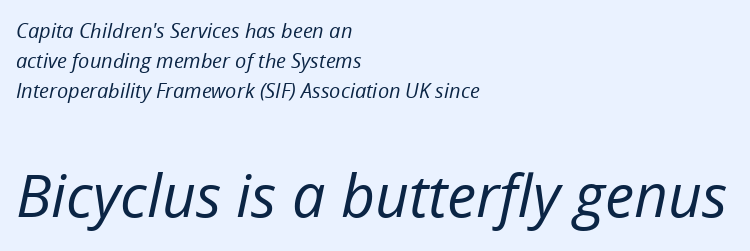
The rendering enlarges the type as you move from the upper chunk to the lower. Slanted lettering throughout. Nobody touched the tracking dial on this one. Notice how the passage keeps a crisp vertical edge on the left only. Unmarked baselines from the first word to the last.
